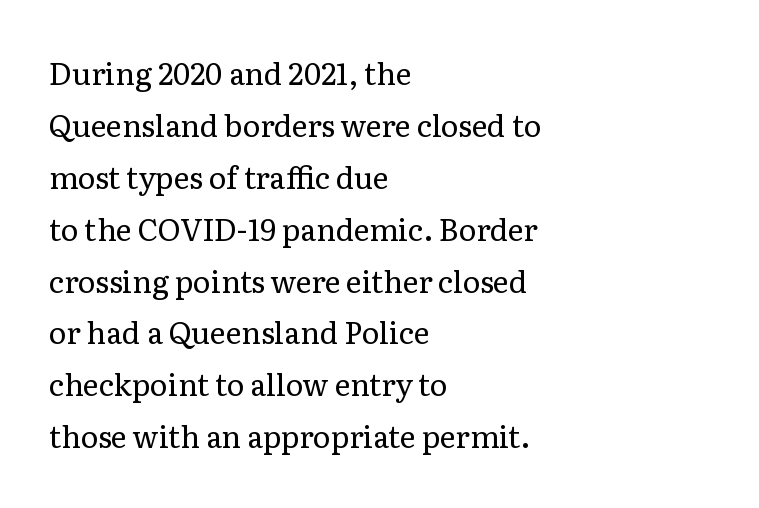
{"serif": "yes", "italic": "no", "bold": "no", "weight": "regular", "width": "normal", "stroke_contrast": "low", "x_height": "medium", "monospaced": "no", "underline": "no", "align": "left", "line_spacing_ratio": 1.73, "letter_spacing": "normal", "letter_spacing_em": 0.0, "glyph_px": 30}
